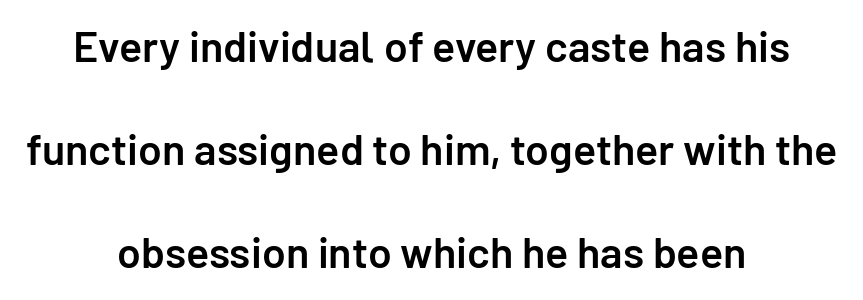
Q: Is the text bold? A: Semi-bold.
Q: Is the text italic (slanted)? A: No, it is upright.
Q: Is the typeface a serif or a sans-serif typeface? A: Sans-serif.
Q: Is the text underlined? A: No.
Q: How is the paragraph aligned? A: Centered.
Q: Is the spacing between letters normal or unusually wide? A: Normal.
Q: Is the spacing between lines tight, normal or loose? A: Loose.
Q: Width (condensed, normal, or wide)? A: Normal.
Q: Stroke contrast? A: Low.
Q: x-height? A: Medium.
Q: Monospaced? A: No.
